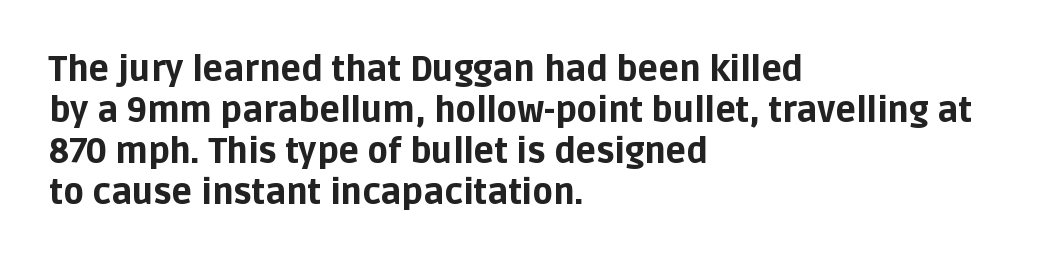
The image shows 34 px bold sans-serif type, upright; set left-aligned, line spacing 1.21x, normal letter spacing, not underlined; low stroke contrast and a large x-height.
